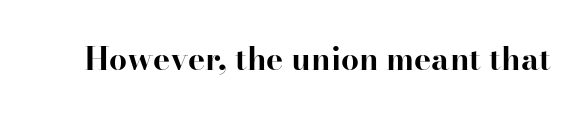
Thick stems and heavy bowls — unmistakably bold. The letters carry serifs — small finishing strokes at the ends of their stems. Nobody drew a line under any word here. The tracking reads as untouched default to a designer's eye. The passage shown is typed in a proportional face where columns would drift.
